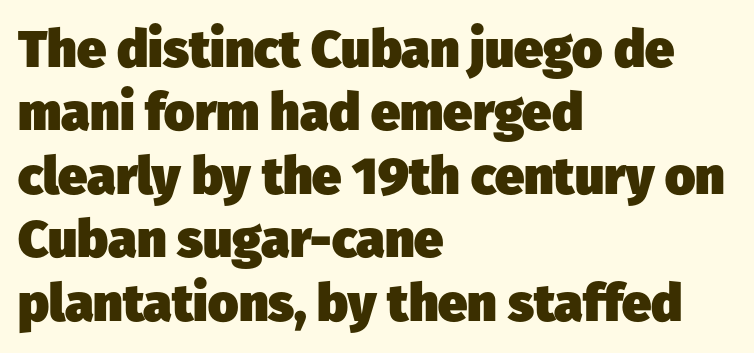
The image shows 52 px heavy sans-serif type; set left-aligned, line spacing 1.22x, normal letter spacing, not underlined; low stroke contrast and a medium x-height.
